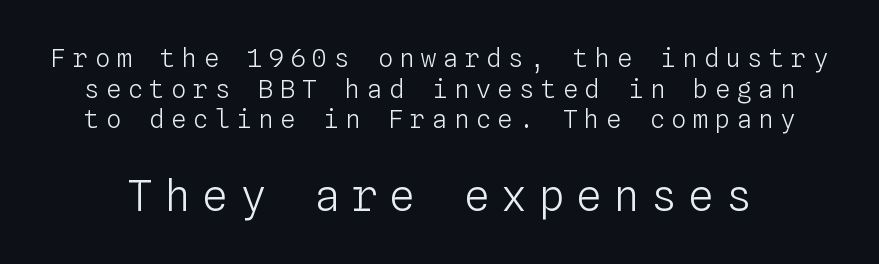
The image shows 43 px light type, upright, monospaced; set line spacing 1.23x, unusually wide letter spacing (+0.27 em), not underlined; the second (bottom) block is 1.72x larger; low stroke contrast and a medium x-height.
